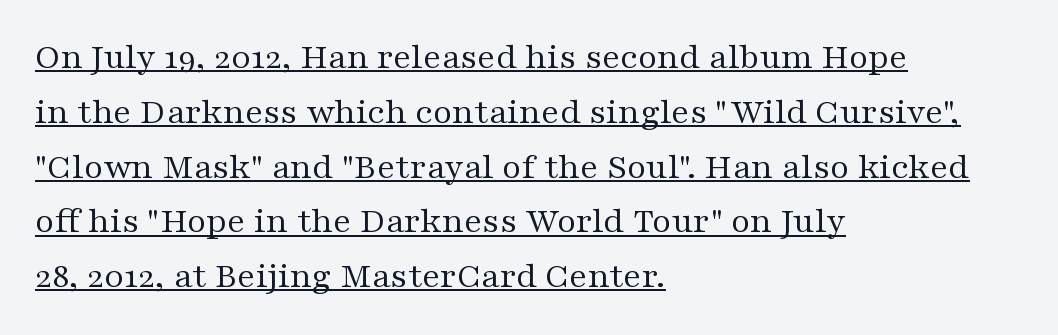
The image shows 37 px regular-weight, wide serif type, upright; set left-aligned, normal line spacing (1.48x), normal letter spacing, underlined; medium stroke contrast and a medium x-height.
